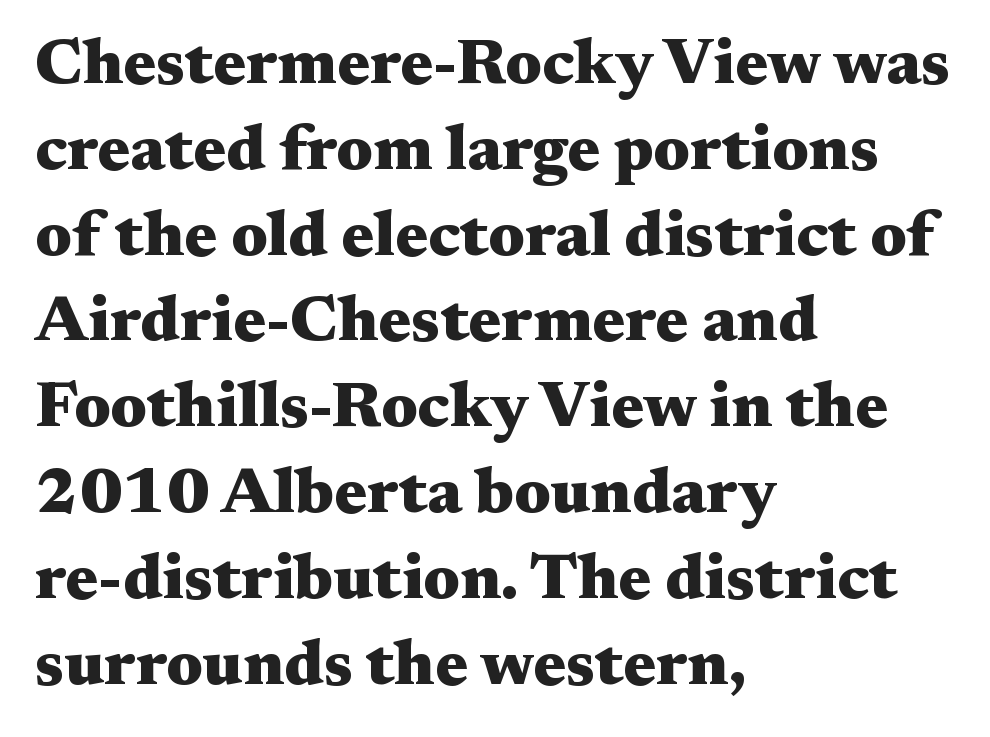
Is the block centered? No — it sits flush against the left margin. Check the space under the baseline: it is left empty. Note the varied advance widths — an 'i' is clearly narrower than an 'm'. Does extra space separate the letters? No, they use regular spacing.
